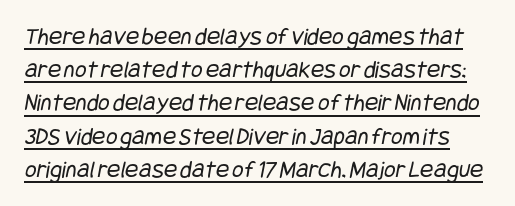
Q: Is the text bold? A: No.
Q: Is the text underlined? A: Yes.
Q: Is the spacing between letters normal or unusually wide? A: Normal.
Q: Is the spacing between lines tight, normal or loose? A: Normal.
